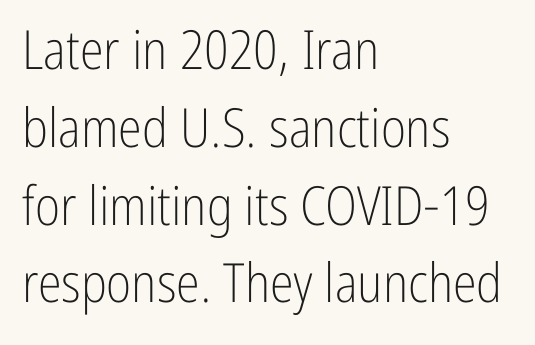
Look at the tracking — it's just the regular setting, nothing added. The passage shown is typeset with a sans-serif family. Casual observation: everything's shoved over to the left. Varying glyph widths throughout — classic text-font behaviour. Is there any slant? The stems are plumb.
